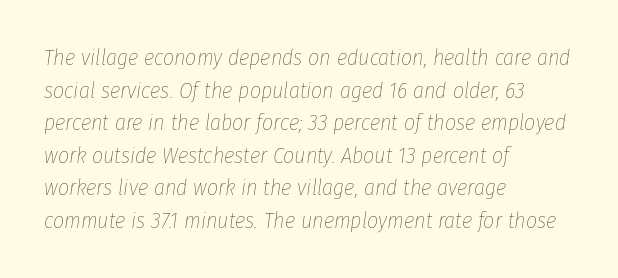
Leading: standard. Weight: not bold — regular or lighter. Look at the tracking — it's just the regular setting, nothing added. Rule under the text: the space is simply empty. Alignment: flush left.
